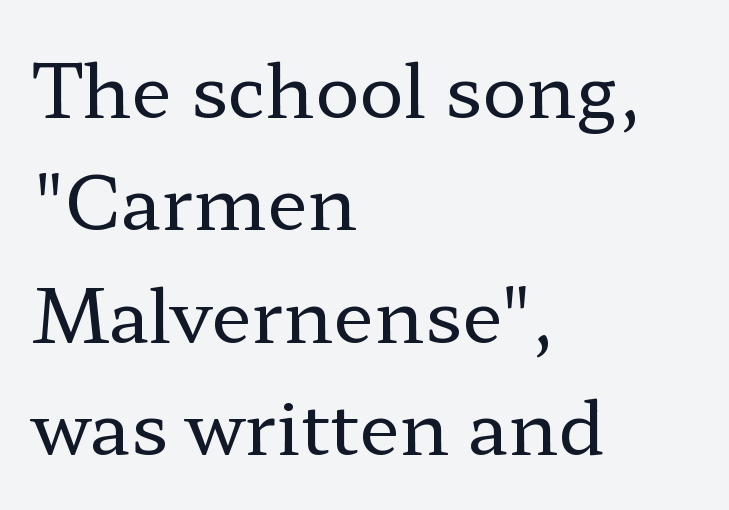
The image shows 74 px regular-weight, wide serif type, upright; set left-aligned, normal line spacing (1.52x), normal letter spacing, not underlined; low stroke contrast and a medium x-height.
